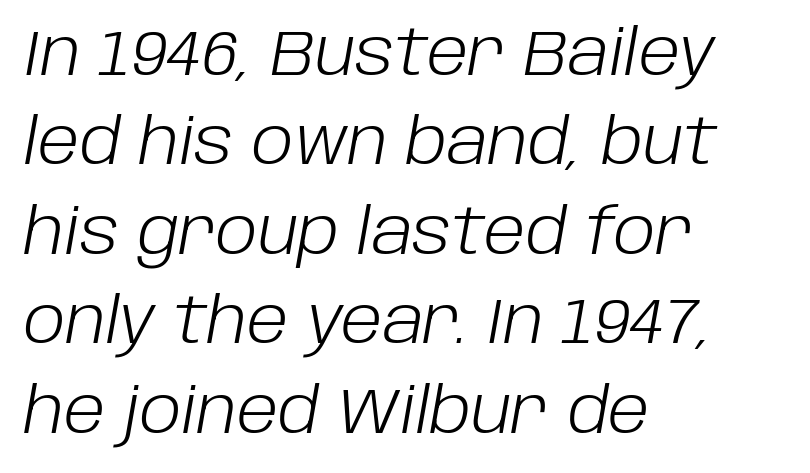
The weight tops out at a normal text grade. The face used here is proportionally spaced, like ordinary book or web type. Summary of vertical rhythm: regular, with standard interline spacing. Does the copy run flush right? No — it runs flush left. The type is set solid horizontally, with unmodified tracking.
